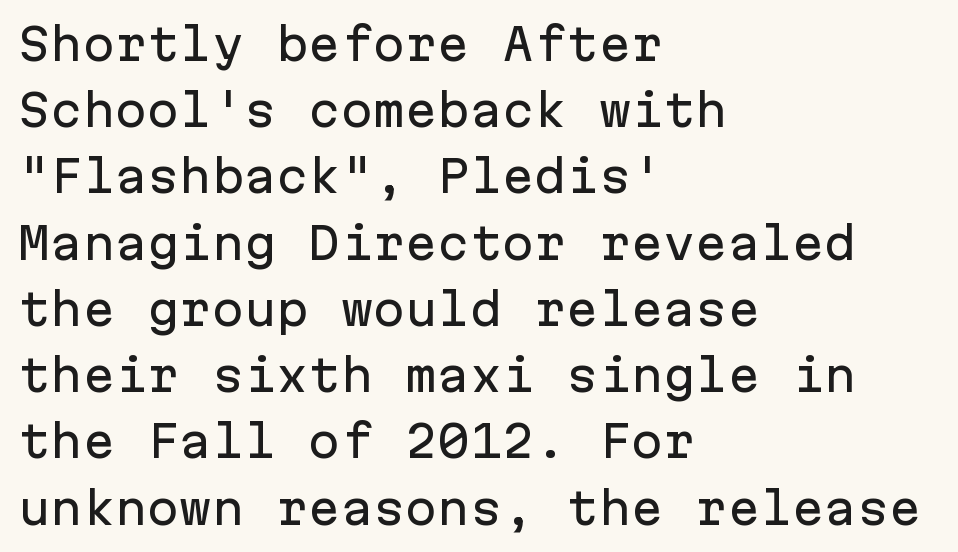
The image shows 43 px sans-serif type, upright, monospaced; set left-aligned, normal line spacing (1.54x), normal letter spacing, not underlined; low stroke contrast and a medium x-height.
